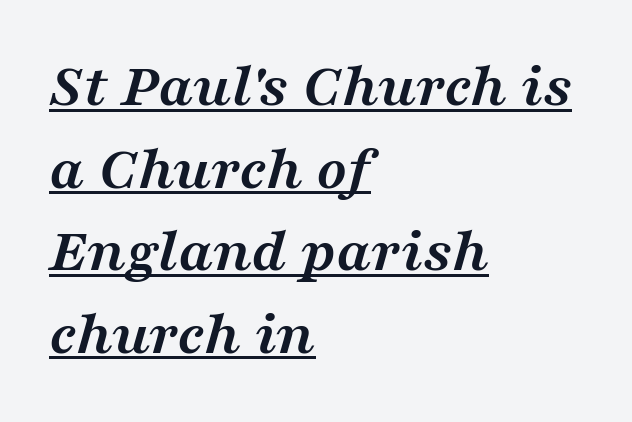
{"serif": "yes", "italic": "yes", "lean": "right", "slant_degrees": 16, "bold": "yes", "weight": "semibold", "width": "wide", "stroke_contrast": "medium", "x_height": "medium", "monospaced": "no", "underline": "yes", "align": "left", "line_spacing": "normal", "line_spacing_ratio": 1.31, "letter_spacing": "normal", "letter_spacing_em": 0.0, "glyph_px": 63}
